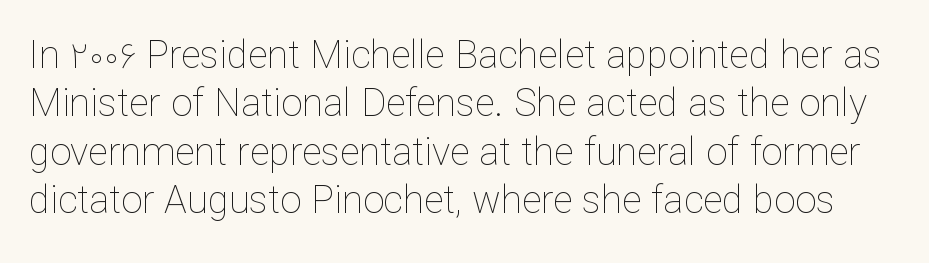
Q: Is the text bold? A: No.
Q: Is the text italic (slanted)? A: No, it is upright.
Q: Is the text underlined? A: No.
Q: Is the spacing between letters normal or unusually wide? A: Normal.
Q: Is the spacing between lines tight, normal or loose? A: Normal.
Q: Width (condensed, normal, or wide)? A: Normal.
Q: Stroke contrast? A: Low.
Q: x-height? A: Medium.
Q: Monospaced? A: No.
